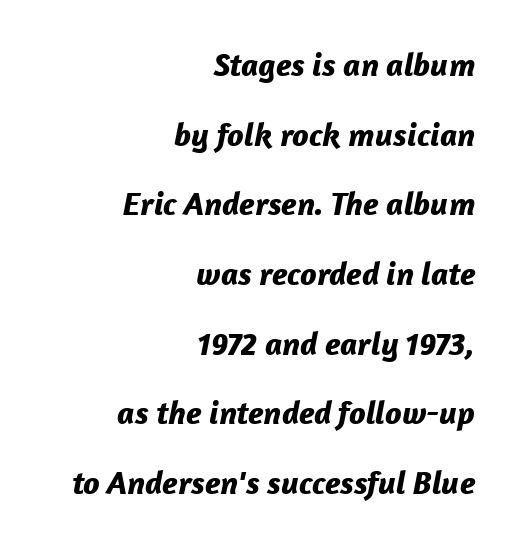
The image shows 33 px bold type, italic (leaning right); set right-aligned, loose line spacing (2.11x), normal letter spacing, not underlined; low stroke contrast and a medium x-height.
